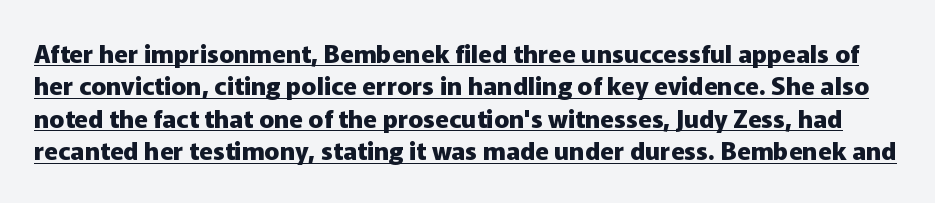
Q: Is the text bold? A: Yes.
Q: Is the text italic (slanted)? A: No, it is upright.
Q: Is the text underlined? A: Yes.
Q: Is the spacing between letters normal or unusually wide? A: Normal.
Q: Is the spacing between lines tight, normal or loose? A: Normal.
